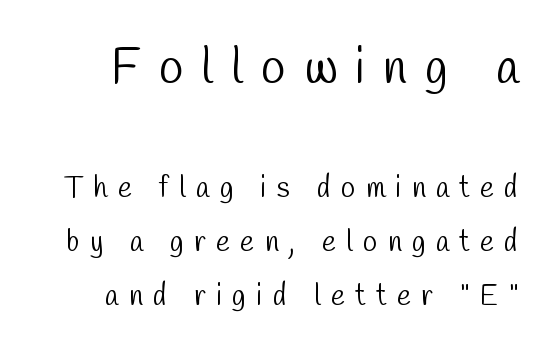
No feet cap the strokes, marking this as sans-serif type. The passage shown begins with its larger block and ends with its smaller one. Think standard paragraph weight, or any step lighter than that. Think of a printed novel: that variable character pitch is what you see here. Words float on clear page, feet unadorned.
